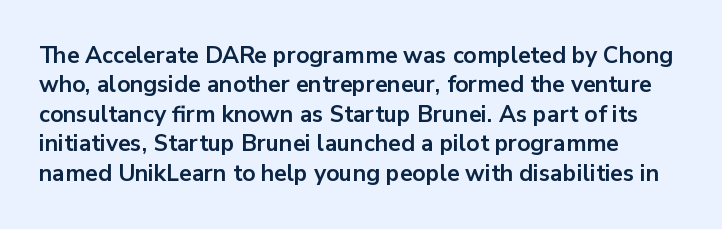
Q: Is the text bold? A: Yes.
Q: Is the text italic (slanted)? A: No, it is upright.
Q: Is the text underlined? A: No.
Q: Is the spacing between letters normal or unusually wide? A: Normal.
Q: Is the spacing between lines tight, normal or loose? A: Normal.
